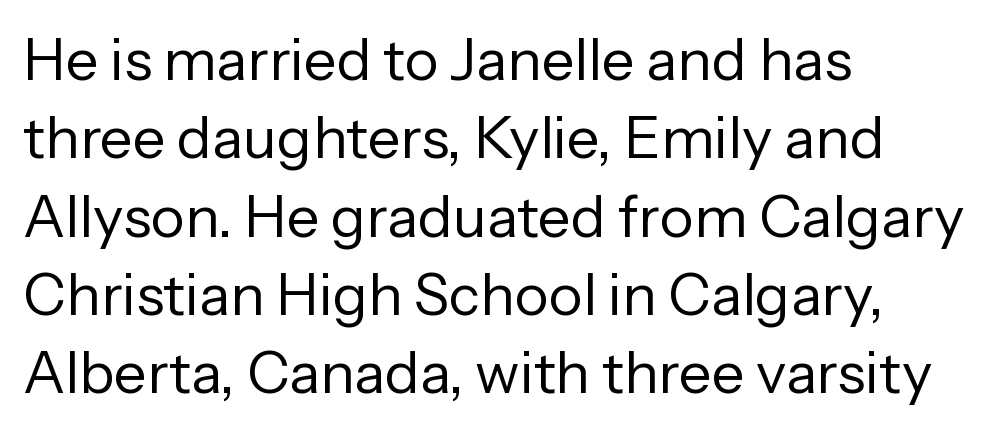
Q: Is the text bold? A: No.
Q: Is the text italic (slanted)? A: No, it is upright.
Q: Is the typeface a serif or a sans-serif typeface? A: Sans-serif.
Q: Is the text underlined? A: No.
Q: How is the paragraph aligned? A: Left-aligned.
Q: Is the spacing between letters normal or unusually wide? A: Normal.
Q: Is the spacing between lines tight, normal or loose? A: Normal.
Q: Width (condensed, normal, or wide)? A: Normal.
Q: Stroke contrast? A: Low.
Q: x-height? A: Medium.
Q: Monospaced? A: No.
